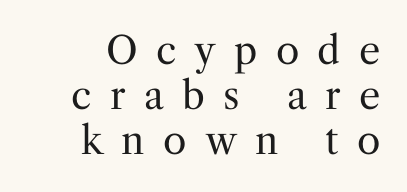
The passage shown is not bold in any degree. Varying glyph widths throughout — classic text-font behaviour. Notice how the stems are strictly vertical — no italics here. The typesetter chose a ragged-left arrangement here.
